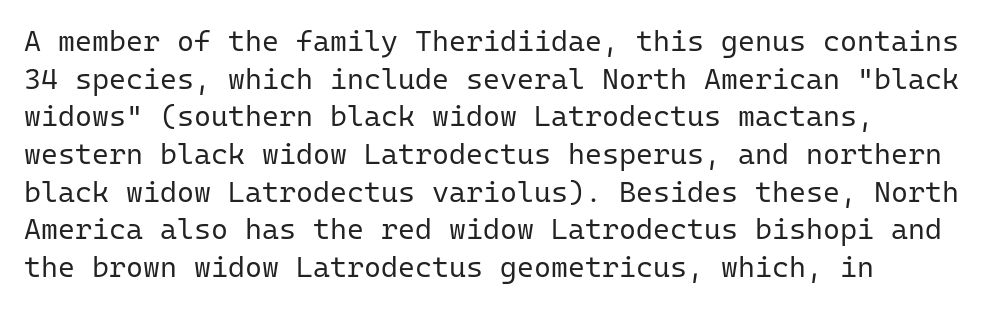
Q: Is the text bold? A: No.
Q: Is the text italic (slanted)? A: No, it is upright.
Q: Is the typeface a serif or a sans-serif typeface? A: Sans-serif.
Q: Is the text underlined? A: No.
Q: How is the paragraph aligned? A: Left-aligned.
Q: Is the spacing between letters normal or unusually wide? A: Normal.
Q: Is the spacing between lines tight, normal or loose? A: Normal.
Q: Width (condensed, normal, or wide)? A: Normal.
Q: Stroke contrast? A: Low.
Q: x-height? A: Medium.
Q: Monospaced? A: Yes.
